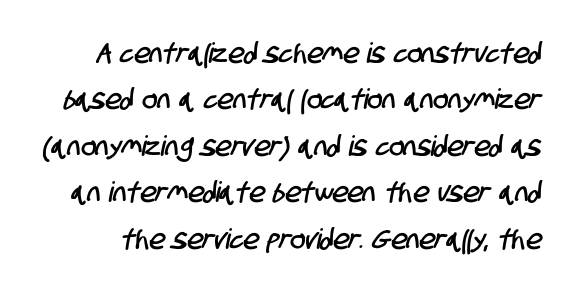
This block has exactly the height ordinary leading produces. Do the characters align in a grid? No, the font is proportional. No extra tracking has been applied to these lines. This rendering features lettering with no underline. Regarding serifs, this sample does without them.
